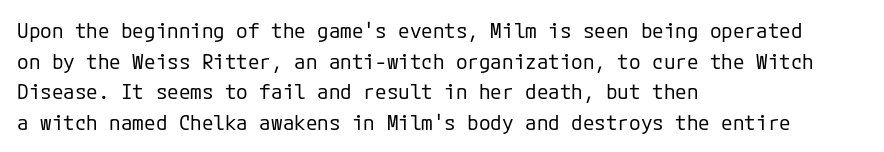
The strip under each line holds only bare page. The lines in this sample share a left origin and differ only in where they stop. The block of text has a typical density, with ordinary space between rows. A typesetter would call this zero additional tracking. Each stroke keeps to a modest, everyday thickness or less. Style check: upright.
